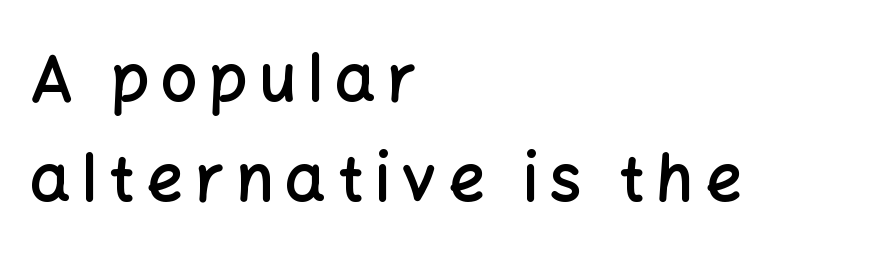
{"serif": "no", "italic": "no", "bold": "semi", "weight": "semibold", "width": "normal", "stroke_contrast": "low", "x_height": "medium", "monospaced": "no", "underline": "no", "align": "left", "line_spacing": "normal", "line_spacing_ratio": 1.56, "glyph_px": 64}
